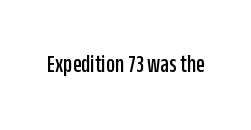
The image shows 25 px text type, upright; set normal letter spacing, not underlined.
